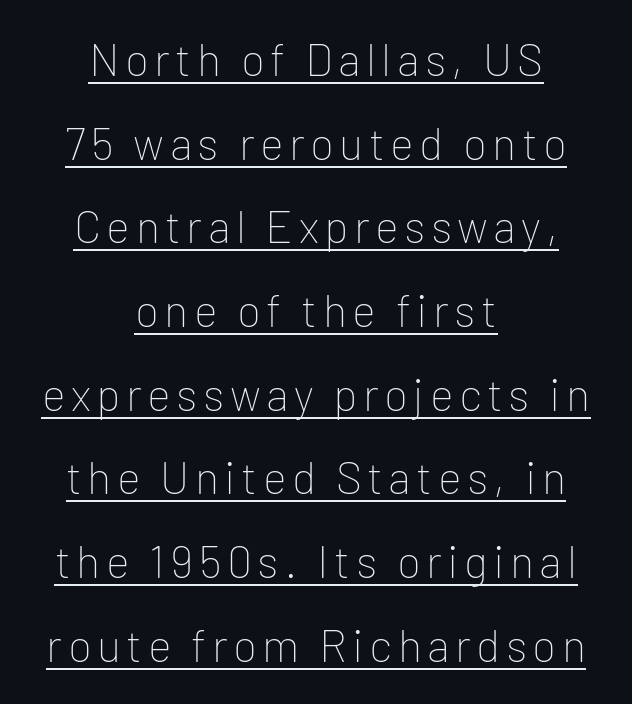
The image shows 45 px thin sans-serif type, upright; set centered, line spacing 1.86x, underlined; low stroke contrast and a medium x-height.
